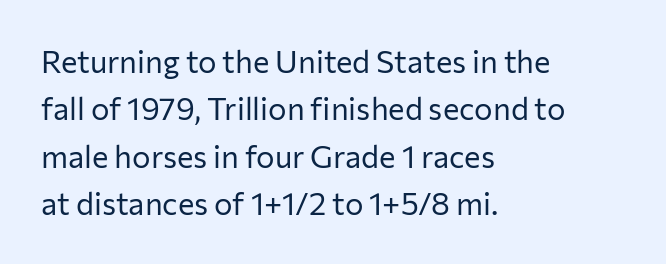
Q: Is the text bold? A: No.
Q: Is the text italic (slanted)? A: No, it is upright.
Q: Is the typeface a serif or a sans-serif typeface? A: Sans-serif.
Q: Is the text underlined? A: No.
Q: How is the paragraph aligned? A: Left-aligned.
Q: Is the spacing between letters normal or unusually wide? A: Normal.
Q: Is the spacing between lines tight, normal or loose? A: Normal.
Q: Width (condensed, normal, or wide)? A: Normal.
Q: Stroke contrast? A: Low.
Q: x-height? A: Medium.
Q: Monospaced? A: No.
